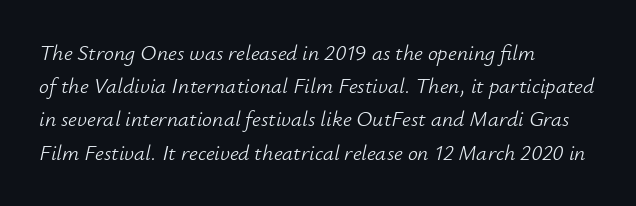
The image shows 22 px text type, italic (leaning right); set left-aligned, normal line spacing (1.51x), normal letter spacing, not underlined.
